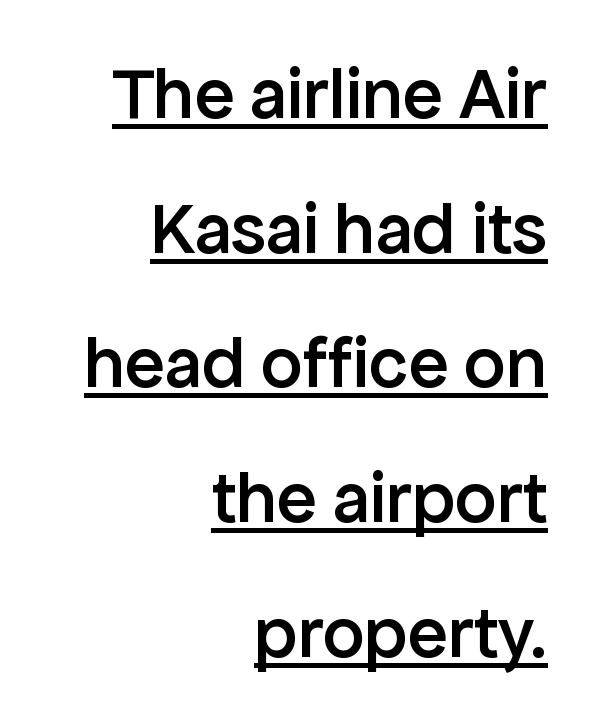
{"serif": "no", "italic": "no", "bold": "semi", "weight": "semibold", "width": "normal", "stroke_contrast": "low", "x_height": "medium", "monospaced": "no", "underline": "yes", "align": "right", "line_spacing_ratio": 1.82, "letter_spacing": "normal", "letter_spacing_em": 0.0, "glyph_px": 74}
